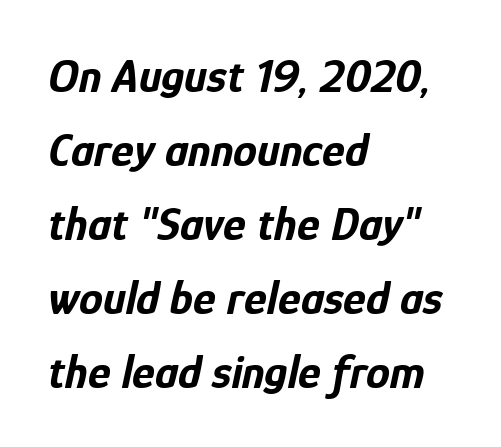
{"italic": "yes", "lean": "right", "slant_degrees": 12, "bold": "yes", "weight": "bold", "width": "condensed", "stroke_contrast": "low", "x_height": "medium", "monospaced": "no", "underline": "no", "align": "left", "line_spacing": "normal", "line_spacing_ratio": 1.54, "letter_spacing": "normal", "letter_spacing_em": 0.0, "glyph_px": 48}
